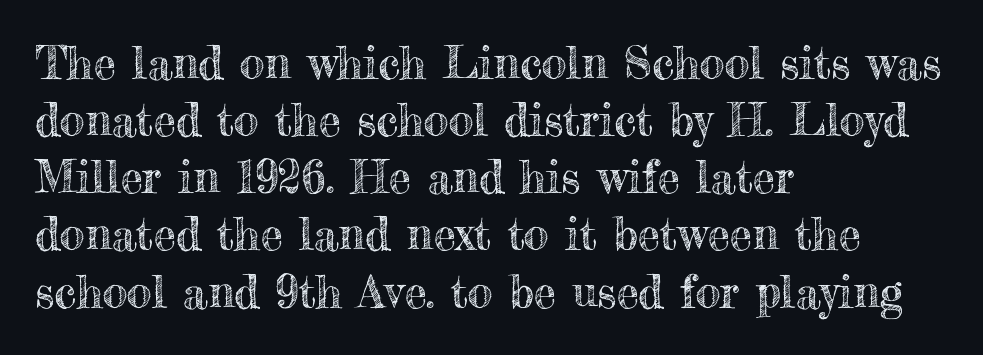
Every character sits straight up, as roman type does. One-word summary of the alignment: left. The string is rendered with underlining switched off. The line-height multiplier appears to be the usual default. You could call the tracking neutral — neither tight nor loose.
